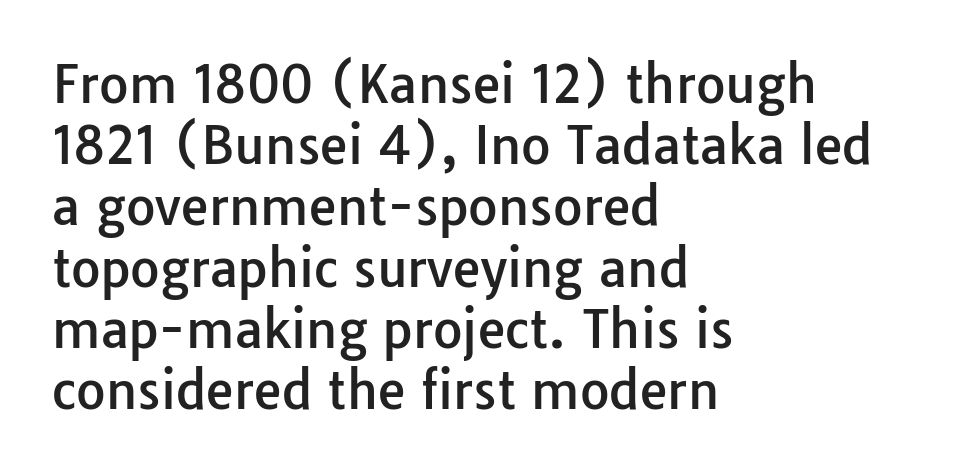
No extra tracking has been applied to these lines. Ordinary non-slanted type is in use. Unmarked baselines from the first word to the last. The setting favours the left margin, as ordinary paragraphs usually do. Spacing verdict: proportional, widths tailored to each character. Letterform terminals end flat and unadorned throughout the passage.
